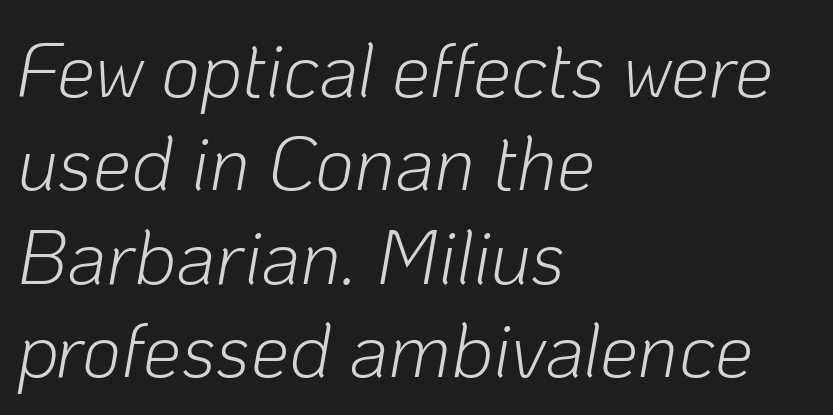
Short and long lines alike share a common starting point at left. The typography opts for an oblique posture over an upright one. Looks like regular typesetting: each glyph gets only the width it needs. This rendering leaves character spacing at its baseline value. Check the space under the baseline: it is left empty.
